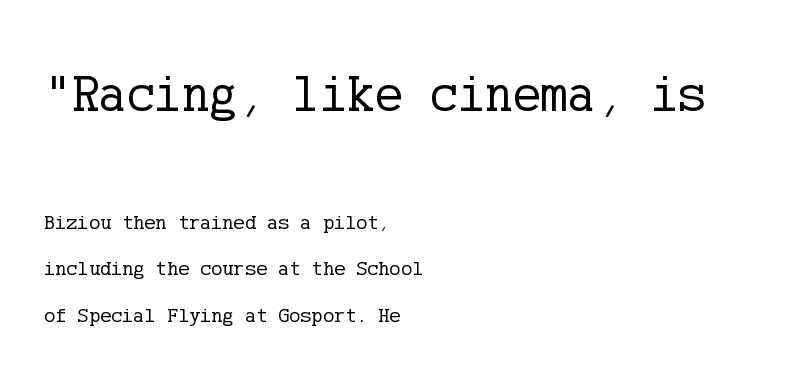
{"serif": "yes", "italic": "no", "bold": "no", "weight": "regular", "width": "normal", "stroke_contrast": "low", "x_height": "medium", "underline": "no", "align": "left", "line_spacing": "loose", "line_spacing_ratio": 2.23, "letter_spacing": "normal", "letter_spacing_em": 0.0, "larger_block": "first", "size_ratio": 2.48, "glyph_px": 52}
